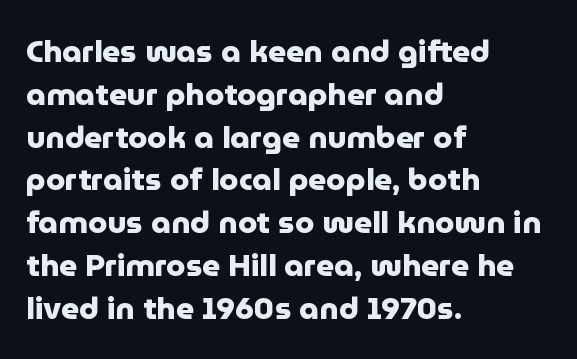
The image shows 31 px heavy sans-serif type, upright; set left-aligned, normal line spacing (1.38x), normal letter spacing, not underlined; low stroke contrast and a medium x-height.
